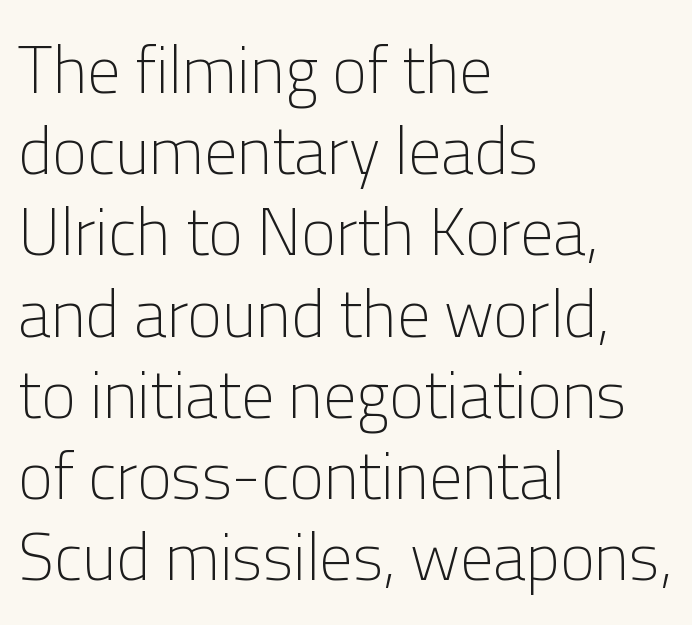
The passage shown is not bold in any degree. The letters advance in unequal steps, a hallmark of proportional type. Every row of glyphs begins at an identical x-position on the left. Observe the ordinary spacing: letters are neighbours, not strangers. The zone under the glyphs is completely vacant. The typeface chosen for these lines omits serifs.
